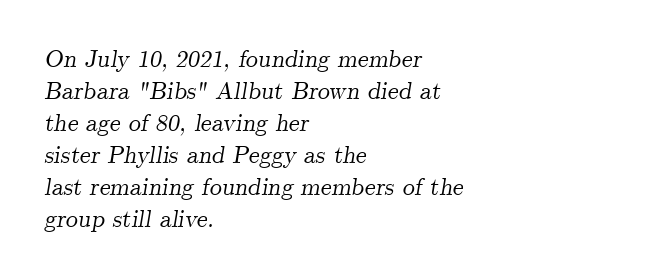
{"italic": "yes", "lean": "right", "slant_degrees": 9, "underline": "no", "align": "left", "line_spacing": "normal", "line_spacing_ratio": 1.33, "letter_spacing": "normal", "letter_spacing_em": 0.0, "glyph_px": 24}
